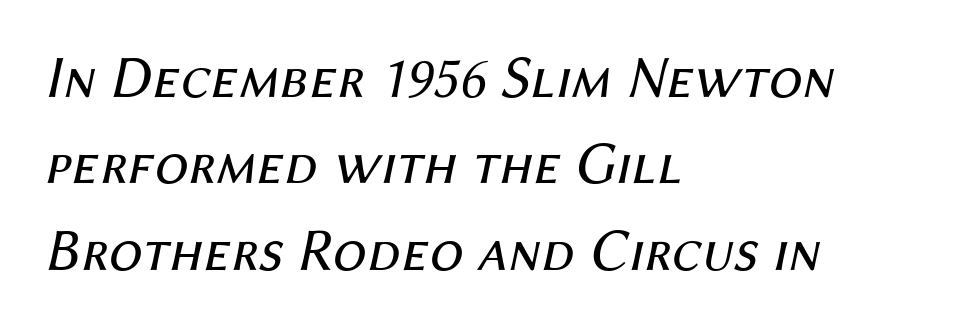
{"italic": "yes", "lean": "right", "slant_degrees": 12, "bold": "no", "weight": "regular", "width": "normal", "stroke_contrast": "medium", "x_height": "medium", "monospaced": "no", "underline": "no", "align": "left", "line_spacing": "normal", "line_spacing_ratio": 1.44, "letter_spacing": "normal", "letter_spacing_em": 0.0, "glyph_px": 60}
